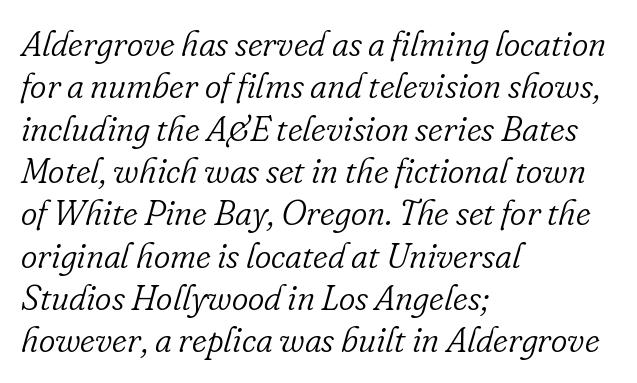
{"serif": "yes", "italic": "yes", "lean": "right", "slant_degrees": 16, "bold": "no", "weight": "light", "width": "normal", "stroke_contrast": "low", "x_height": "small", "monospaced": "no", "underline": "no", "align": "left", "line_spacing_ratio": 1.21, "letter_spacing": "normal", "letter_spacing_em": 0.0, "glyph_px": 35}
